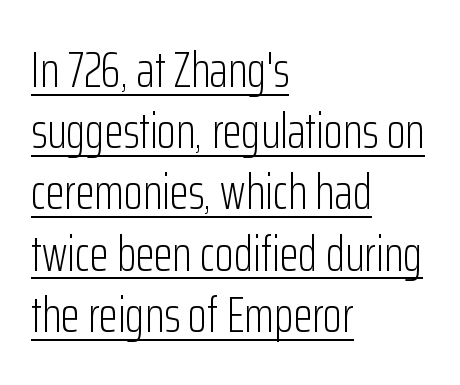
Stem width sits at or under what a default text font uses. Leading matches the norm, producing a regular column. Does a line run under the words? Yes, clearly. The passage shown is typeset with a sans-serif family. These lines were composed using upright roman letters. The face used here is proportionally spaced, like ordinary book or web type.
